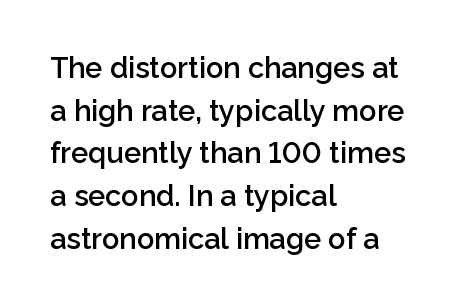
{"serif": "no", "italic": "no", "bold": "semi", "weight": "semibold", "width": "normal", "stroke_contrast": "low", "x_height": "medium", "monospaced": "no", "underline": "no", "align": "left", "line_spacing": "normal", "line_spacing_ratio": 1.47, "letter_spacing": "normal", "letter_spacing_em": 0.0, "glyph_px": 29}
